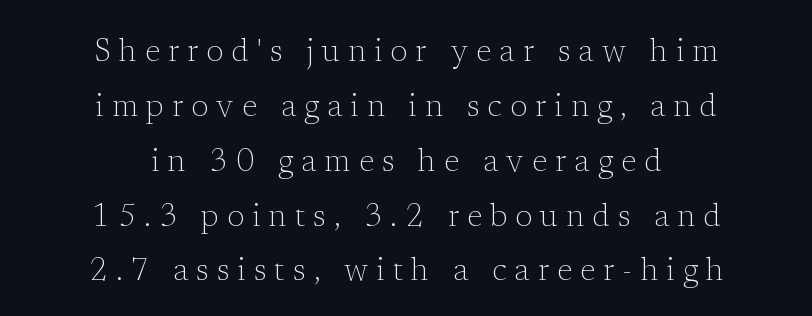
The image shows 31 px light serif type, upright; set centered, line spacing 1.77x, unusually wide letter spacing (+0.27 em), not underlined; low stroke contrast and a medium x-height.
